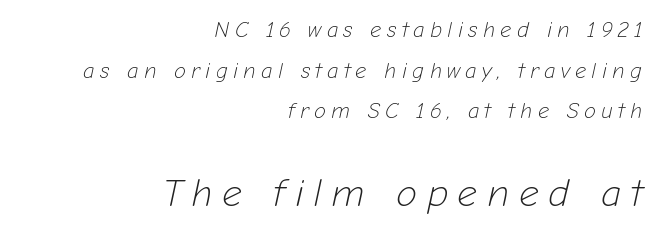
{"italic": "yes", "lean": "right", "slant_degrees": 12, "bold": "no", "weight": "light", "width": "normal", "stroke_contrast": "low", "x_height": "medium", "monospaced": "no", "underline": "no", "align": "right", "line_spacing_ratio": 1.85, "letter_spacing": "wide", "letter_spacing_em": 0.24, "larger_block": "second", "size_ratio": 1.77, "glyph_px": 39}
